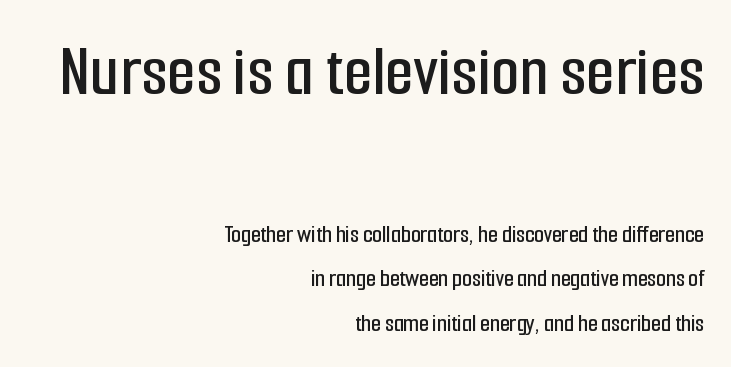
The image shows 74 px condensed sans-serif type, upright; set right-aligned, line spacing 1.79x, normal letter spacing, not underlined; the first (top) block is 2.96x larger; low stroke contrast and a medium x-height.
